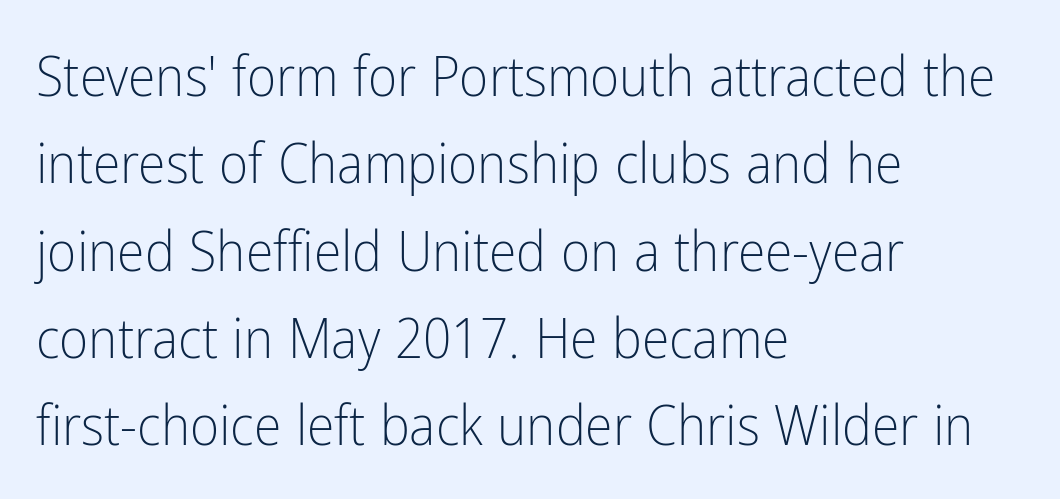
{"serif": "no", "italic": "no", "bold": "no", "weight": "light", "width": "condensed", "stroke_contrast": "low", "x_height": "medium", "monospaced": "no", "underline": "no", "align": "left", "line_spacing": "normal", "line_spacing_ratio": 1.56, "letter_spacing": "normal", "letter_spacing_em": 0.0, "glyph_px": 56}
